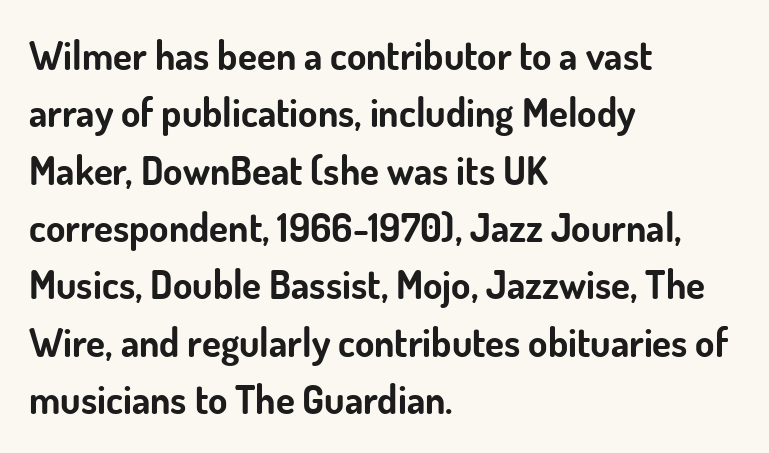
Every character sits straight up, as roman type does. Each line starts at the same left margin while the right side varies. This sample keeps an unexceptional amount of space between lines. This is heavy type, rendered in bold. Does extra space separate the letters? No, they use regular spacing. The space directly below the letters is spotless.
